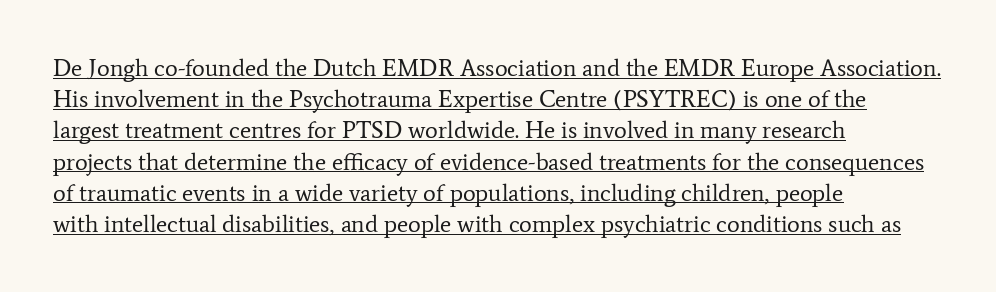
{"italic": "no", "bold": "no", "underline": "yes", "align": "left", "line_spacing": "normal", "line_spacing_ratio": 1.3, "letter_spacing": "normal", "letter_spacing_em": 0.0, "glyph_px": 24}
